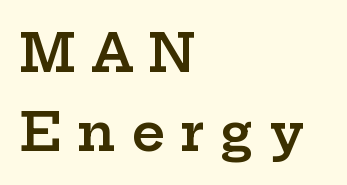
Q: Is the text bold? A: Semi-bold.
Q: Is the text italic (slanted)? A: No, it is upright.
Q: Is the typeface a serif or a sans-serif typeface? A: Serif.
Q: Is the text underlined? A: No.
Q: How is the paragraph aligned? A: Left-aligned.
Q: Is the spacing between letters normal or unusually wide? A: Unusually wide.
Q: Is the spacing between lines tight, normal or loose? A: Normal.
Q: Width (condensed, normal, or wide)? A: Wide.
Q: Stroke contrast? A: Low.
Q: x-height? A: Medium.
Q: Monospaced? A: No.
